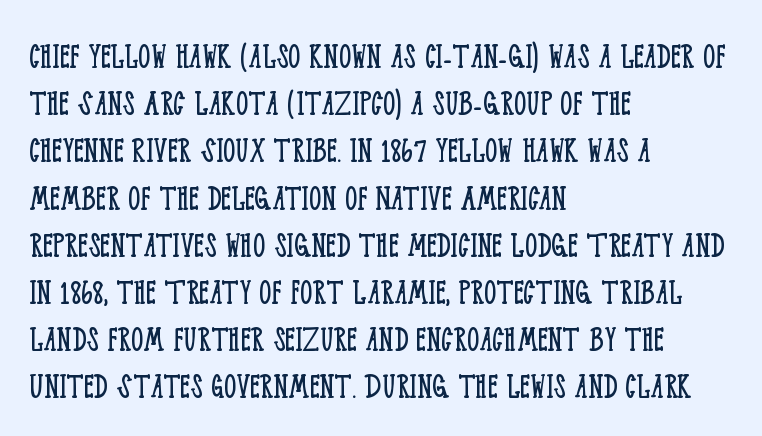
{"serif": "yes", "italic": "no", "bold": "no", "weight": "light", "width": "condensed", "stroke_contrast": "low", "x_height": "large", "monospaced": "no", "underline": "no", "align": "left", "line_spacing_ratio": 1.21, "letter_spacing": "normal", "letter_spacing_em": 0.0, "glyph_px": 39}
